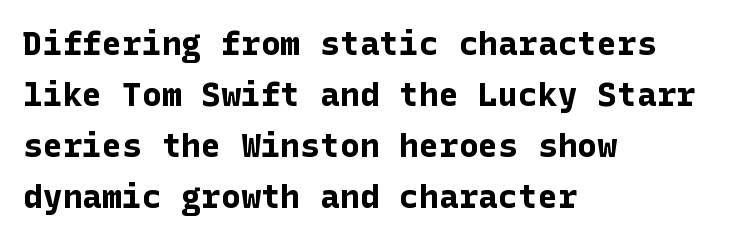
Q: Is the text bold? A: Yes.
Q: Is the text italic (slanted)? A: No, it is upright.
Q: Is the typeface a serif or a sans-serif typeface? A: Sans-serif.
Q: Is the text underlined? A: No.
Q: How is the paragraph aligned? A: Left-aligned.
Q: Is the spacing between letters normal or unusually wide? A: Normal.
Q: Is the spacing between lines tight, normal or loose? A: Normal.
Q: Width (condensed, normal, or wide)? A: Normal.
Q: Stroke contrast? A: Low.
Q: x-height? A: Medium.
